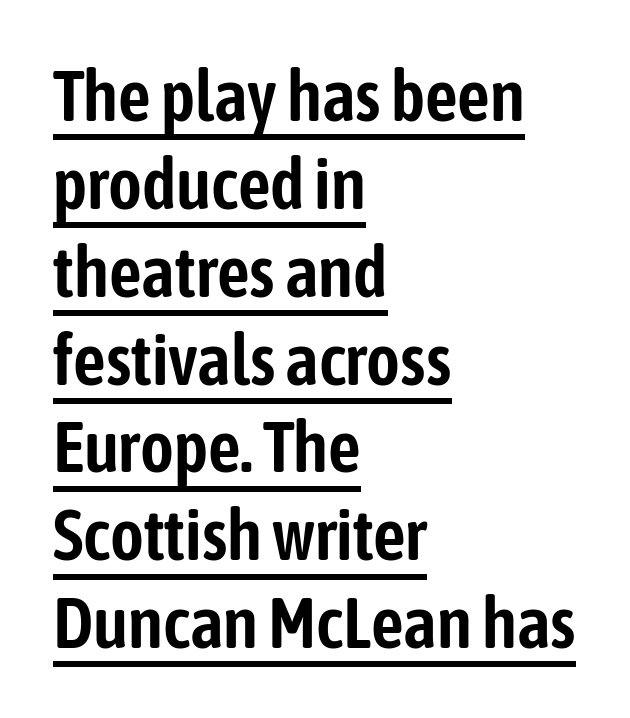
The image shows 72 px condensed sans-serif type, upright; set left-aligned, line spacing 1.22x, normal letter spacing, underlined; low stroke contrast and a medium x-height.
